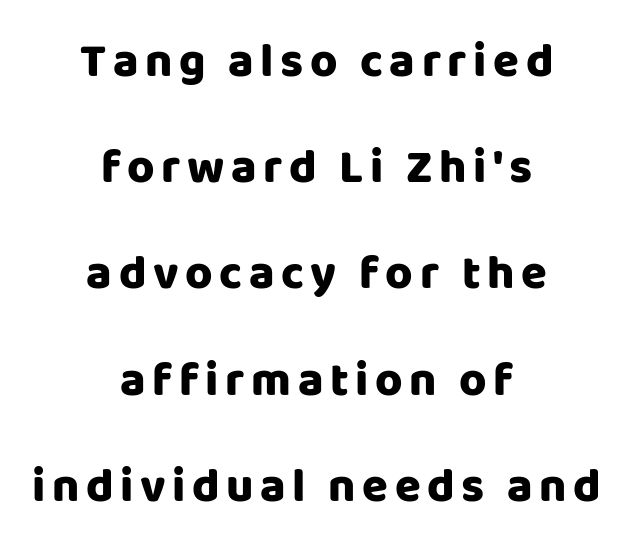
Examine the stroke ends and you'll find no serifs. These lines stand farther apart than default settings would place them. These lines stack symmetrically, like a column narrowing and widening about its center. Plain, unruled lines of type.
